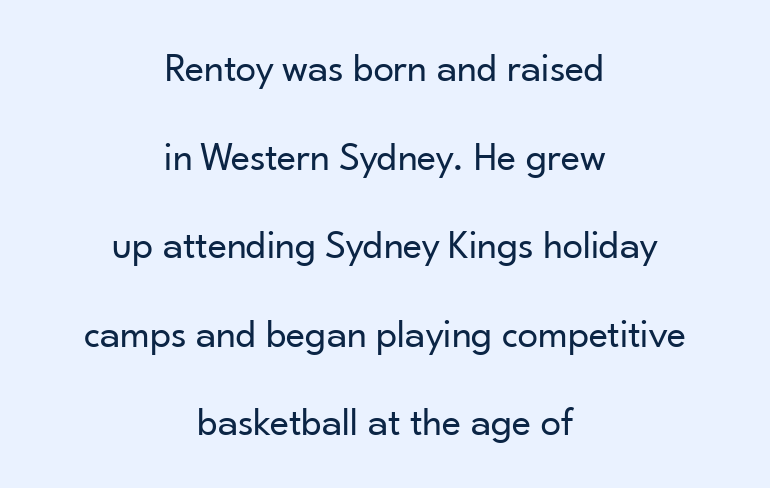
Q: Is the text bold? A: No.
Q: Is the text italic (slanted)? A: No, it is upright.
Q: Is the typeface a serif or a sans-serif typeface? A: Sans-serif.
Q: Is the text underlined? A: No.
Q: How is the paragraph aligned? A: Centered.
Q: Is the spacing between letters normal or unusually wide? A: Normal.
Q: Is the spacing between lines tight, normal or loose? A: Loose.
Q: Width (condensed, normal, or wide)? A: Normal.
Q: Stroke contrast? A: Low.
Q: x-height? A: Small.
Q: Monospaced? A: No.
